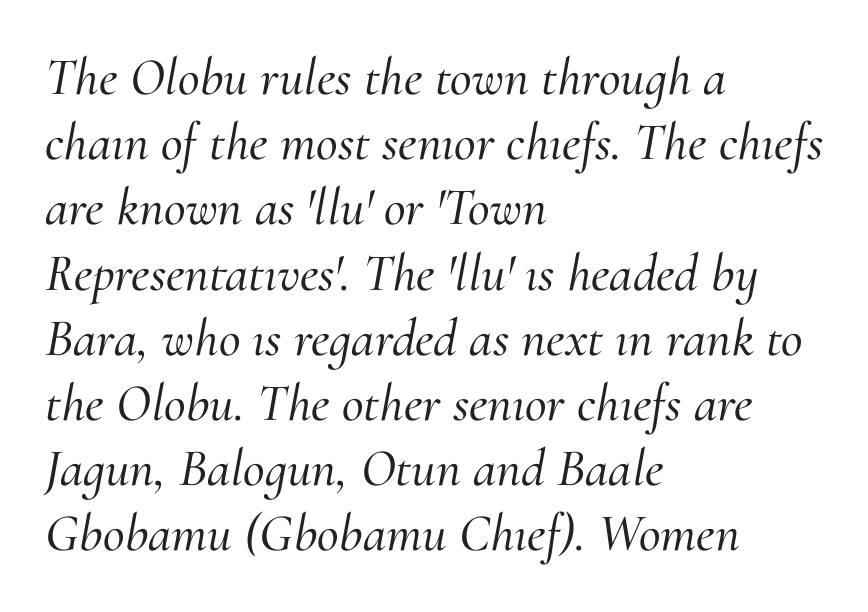
Q: Is the text italic (slanted)? A: Yes, it leans right by about 10 degrees.
Q: Is the typeface a serif or a sans-serif typeface? A: Serif.
Q: Is the text underlined? A: No.
Q: How is the paragraph aligned? A: Left-aligned.
Q: Is the spacing between letters normal or unusually wide? A: Normal.
Q: Width (condensed, normal, or wide)? A: Normal.
Q: Stroke contrast? A: Medium.
Q: x-height? A: Small.
Q: Monospaced? A: No.
